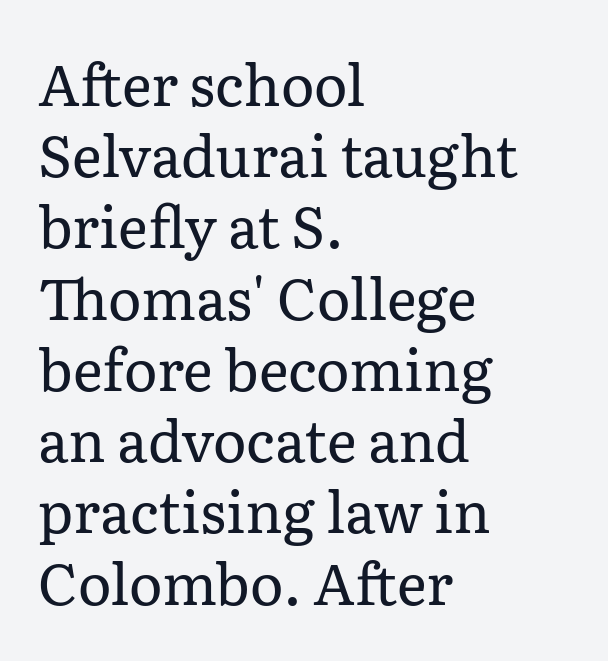
{"serif": "yes", "italic": "no", "bold": "no", "weight": "regular", "width": "normal", "stroke_contrast": "low", "x_height": "medium", "monospaced": "no", "underline": "no", "align": "left", "line_spacing": "normal", "line_spacing_ratio": 1.25, "letter_spacing": "normal", "letter_spacing_em": 0.0, "glyph_px": 57}
